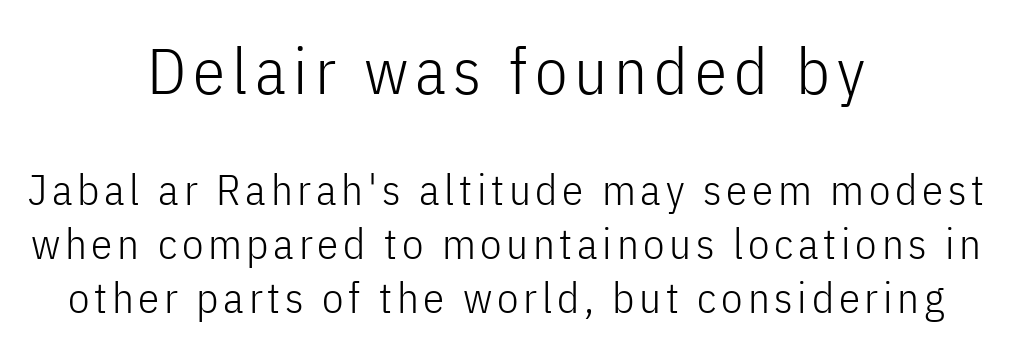
The image shows 65 px light, condensed sans-serif type, upright; set centered, normal line spacing (1.25x), not underlined; the first (top) block is 1.51x larger; low stroke contrast and a medium x-height.
